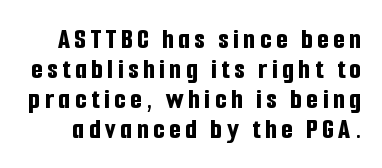
Notice how thick the strokes are: this is what a full bold looks like. These lines are rendered in a variable-pitch font. The face used here is a sans, in the tradition of grotesques and geometrics. Compared with typical paragraphs, the rows here are closer together.
